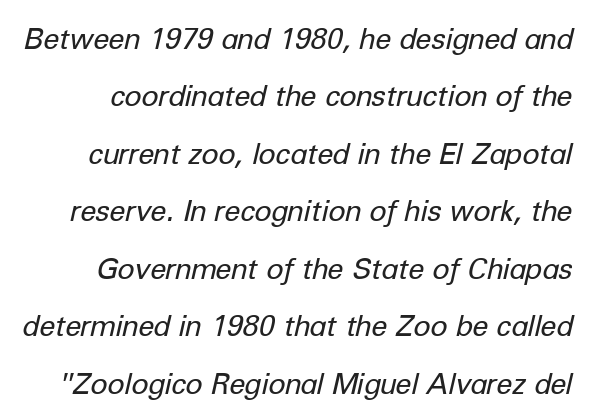
The passage shown is typed in a proportional face where columns would drift. Honestly, the letter spacing is just normal — you wouldn't notice it. These lines were composed using italics. Glance below the letters and you will spot only blank space. The line-height multiplier appears high, well above default.
